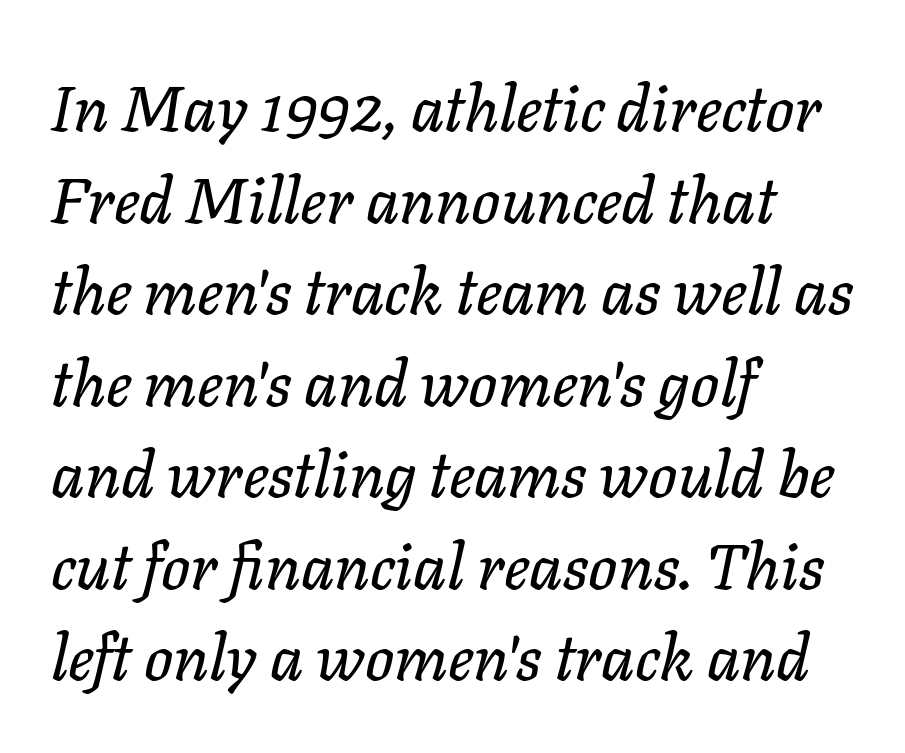
{"italic": "yes", "lean": "right", "slant_degrees": 11, "width": "normal", "stroke_contrast": "low", "x_height": "medium", "monospaced": "no", "underline": "no", "align": "left", "line_spacing": "normal", "line_spacing_ratio": 1.43, "letter_spacing": "normal", "letter_spacing_em": 0.0, "glyph_px": 64}
